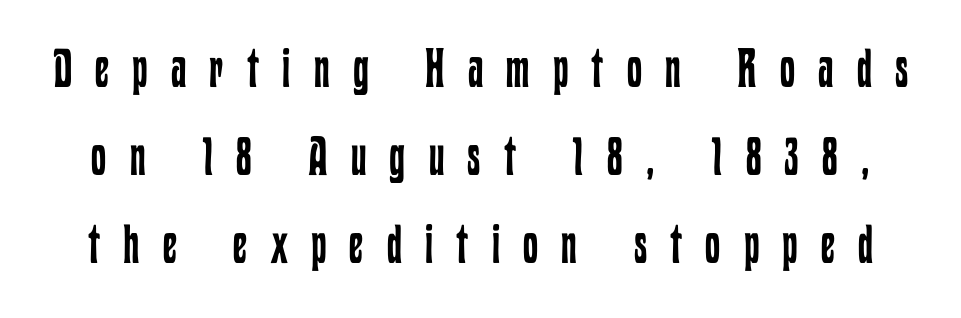
Ink coverage per letter is moderate at most. Do the characters align in a grid? No, the font is proportional. The words here are not underlined. Does the lettering tilt? It doesn't — this is upright. Observe the wide spacing: letters keep a clear distance from each other. Summary of vertical rhythm: regular, with standard interline spacing.
